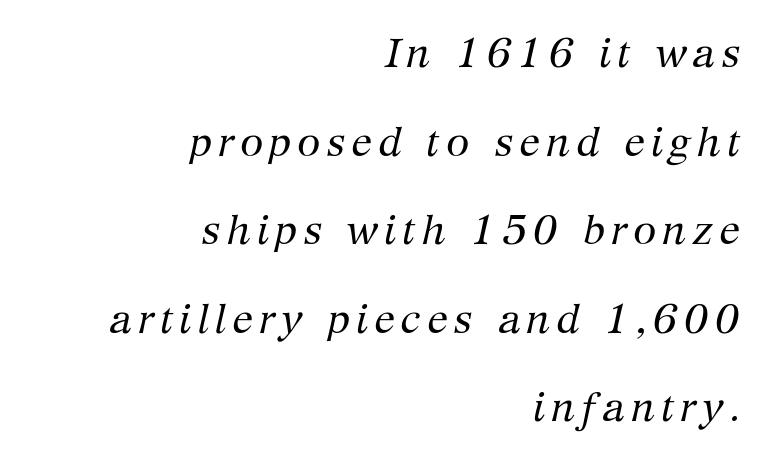
Q: Is the text bold? A: No.
Q: Is the text italic (slanted)? A: Yes, it leans right by about 12 degrees.
Q: Is the typeface a serif or a sans-serif typeface? A: Serif.
Q: Is the text underlined? A: No.
Q: How is the paragraph aligned? A: Right-aligned.
Q: Is the spacing between lines tight, normal or loose? A: Loose.
Q: Width (condensed, normal, or wide)? A: Normal.
Q: Stroke contrast? A: Medium.
Q: x-height? A: Medium.
Q: Monospaced? A: No.
